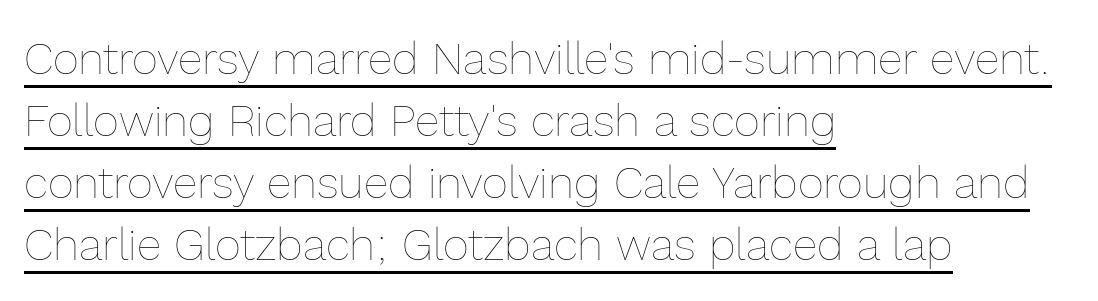
The image shows 45 px thin type, upright; set left-aligned, normal line spacing (1.38x), normal letter spacing, underlined; a medium x-height.
